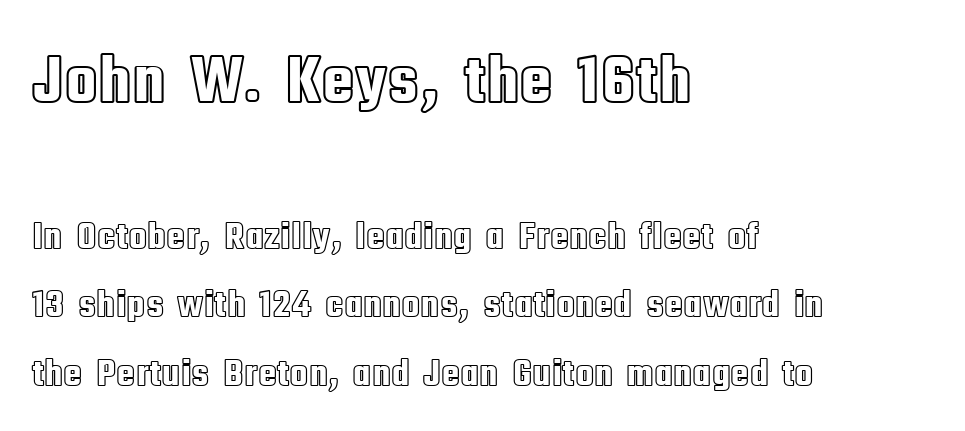
Q: Is the text italic (slanted)? A: No, it is upright.
Q: Is the text underlined? A: No.
Q: How is the paragraph aligned? A: Left-aligned.
Q: Is the spacing between letters normal or unusually wide? A: Normal.
Q: Which block of text is set in a larger size, the first (top) or the second (bottom)? A: The first (top) one.
Q: Width (condensed, normal, or wide)? A: Condensed.
Q: x-height? A: Large.
Q: Monospaced? A: No.
